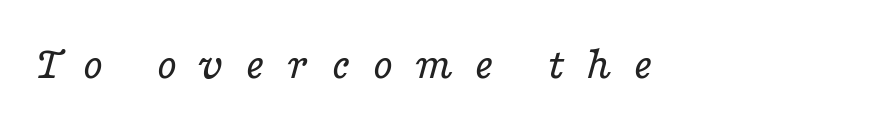
The image shows 47 px regular-weight, wide serif type, italic (leaning right); set unusually wide letter spacing (+0.45 em), not underlined; low stroke contrast and a medium x-height.
